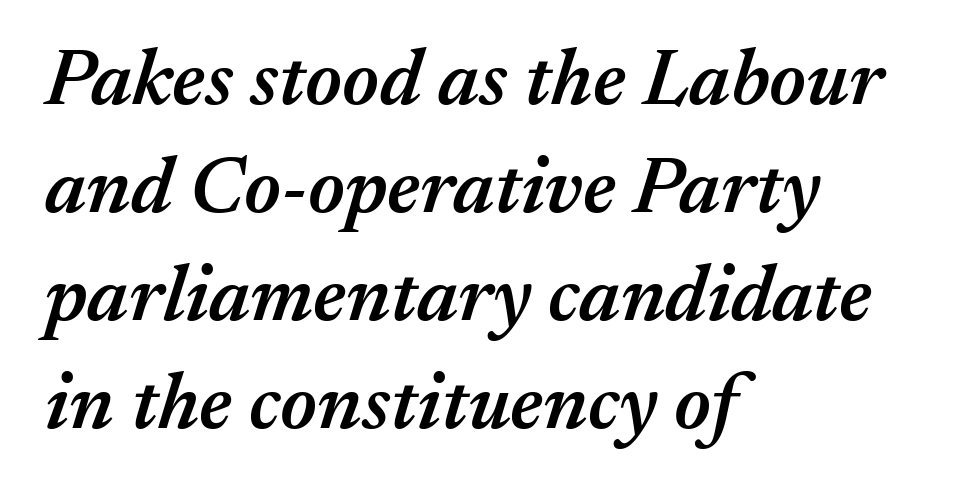
{"italic": "yes", "lean": "right", "slant_degrees": 17, "bold": "semi", "weight": "semibold", "width": "normal", "stroke_contrast": "medium", "x_height": "medium", "monospaced": "no", "underline": "no", "align": "left", "line_spacing": "normal", "line_spacing_ratio": 1.35, "letter_spacing": "normal", "letter_spacing_em": 0.0, "glyph_px": 80}
